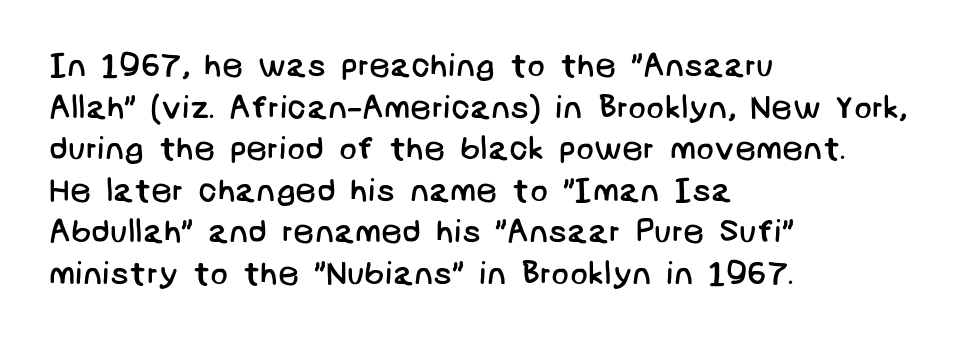
Caption: face not bold, strokes unweighted. Whoever set this chose a conventional vertical rhythm. Font category for this specimen: sans-serif. Between one letter and the next there's only the usual sliver of space.
